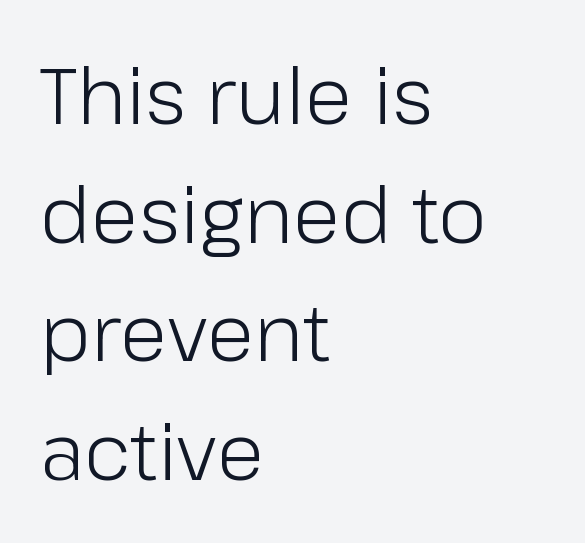
Plain, unruled lines of type. Is the letter spacing exaggerated? No — it looks like the ordinary default. Weight: in the light-to-regular range. Vertical spacing — default. Serif or sans? Sans — the stroke terminals are bare.
